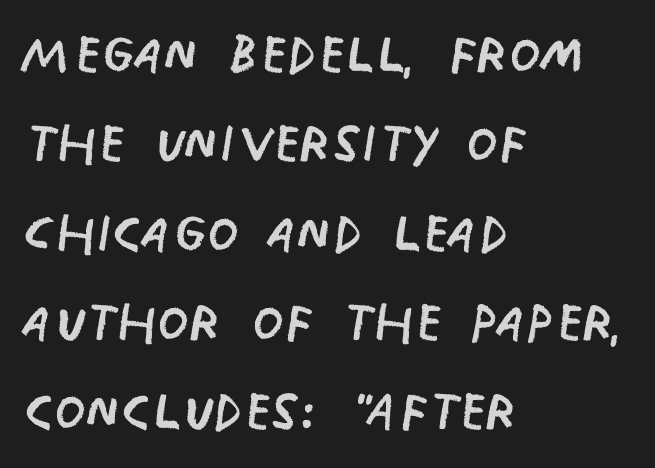
Q: Is the text bold? A: No.
Q: Is the typeface a serif or a sans-serif typeface? A: Sans-serif.
Q: Is the text underlined? A: No.
Q: How is the paragraph aligned? A: Left-aligned.
Q: Is the spacing between letters normal or unusually wide? A: Normal.
Q: Width (condensed, normal, or wide)? A: Condensed.
Q: Stroke contrast? A: Low.
Q: x-height? A: Large.
Q: Monospaced? A: No.
